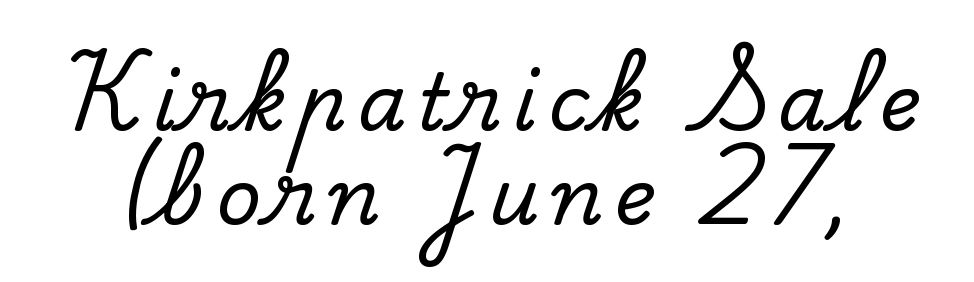
The image shows 78 px serif type; set line spacing 1.2x, not underlined; low stroke contrast and a small x-height.
